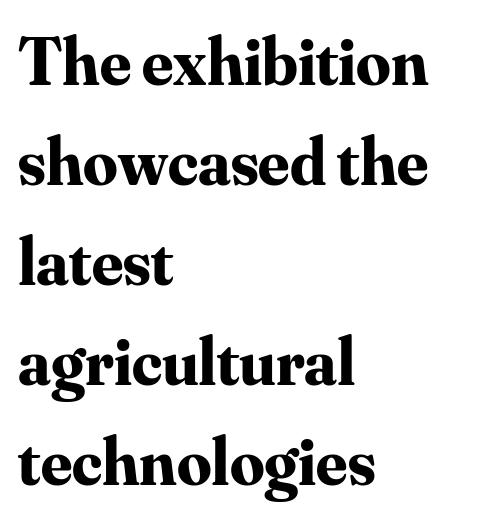
{"serif": "yes", "italic": "no", "bold": "yes", "weight": "bold", "width": "normal", "stroke_contrast": "medium", "x_height": "small", "monospaced": "no", "underline": "no", "align": "left", "line_spacing": "normal", "line_spacing_ratio": 1.47, "letter_spacing": "normal", "letter_spacing_em": 0.0, "glyph_px": 68}
